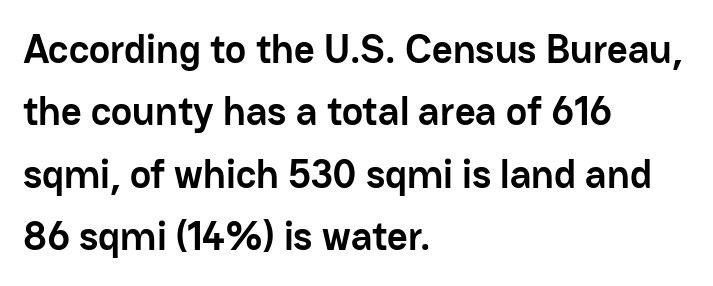
The image shows 40 px semibold sans-serif type, upright; set left-aligned, normal line spacing (1.56x), normal letter spacing, not underlined; low stroke contrast and a medium x-height.
